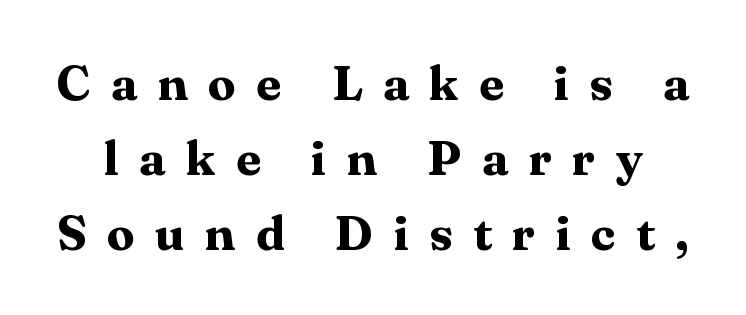
The letters advance in unequal steps, a hallmark of proportional type. Is this a sans? No — the strokes have serifs. Rows of type keep a routine distance in the vertical direction. Rule under the text: the space is simply empty.
